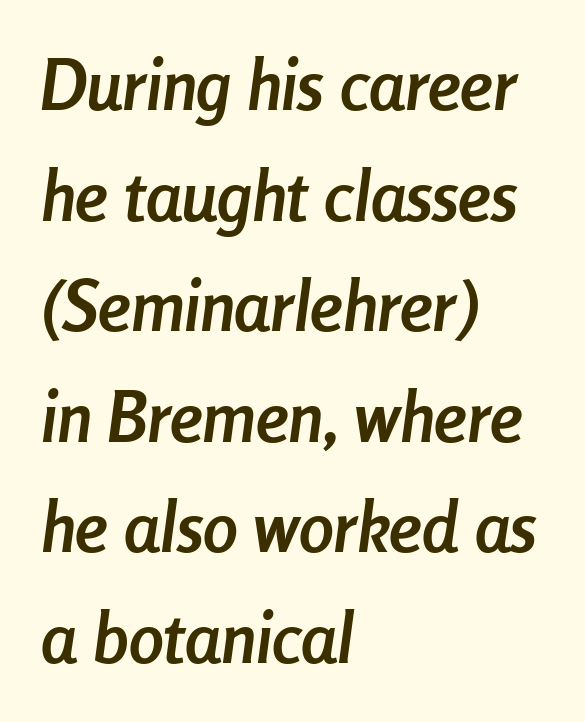
{"italic": "yes", "lean": "right", "slant_degrees": 8, "bold": "yes", "weight": "semibold", "width": "condensed", "stroke_contrast": "low", "x_height": "medium", "monospaced": "no", "underline": "no", "align": "left", "line_spacing": "normal", "line_spacing_ratio": 1.58, "letter_spacing": "normal", "letter_spacing_em": 0.0, "glyph_px": 70}
